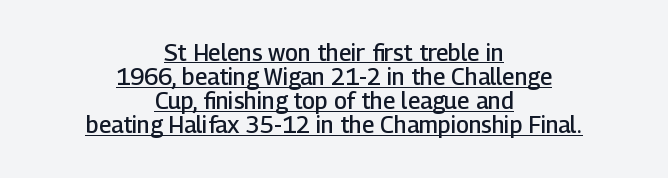
Set as a demibold, roughly 600 on the weight scale. Nope, not italic — everything's standing straight. Quick note: interline space is minimal. Descenders here cross a horizontal rule under the line. The lines are quadded center.
